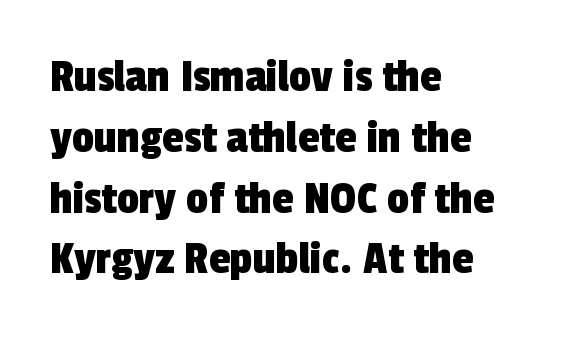
Q: Is the typeface a serif or a sans-serif typeface? A: Sans-serif.
Q: Is the text underlined? A: No.
Q: How is the paragraph aligned? A: Left-aligned.
Q: Is the spacing between letters normal or unusually wide? A: Normal.
Q: Width (condensed, normal, or wide)? A: Condensed.
Q: x-height? A: Medium.
Q: Monospaced? A: No.
